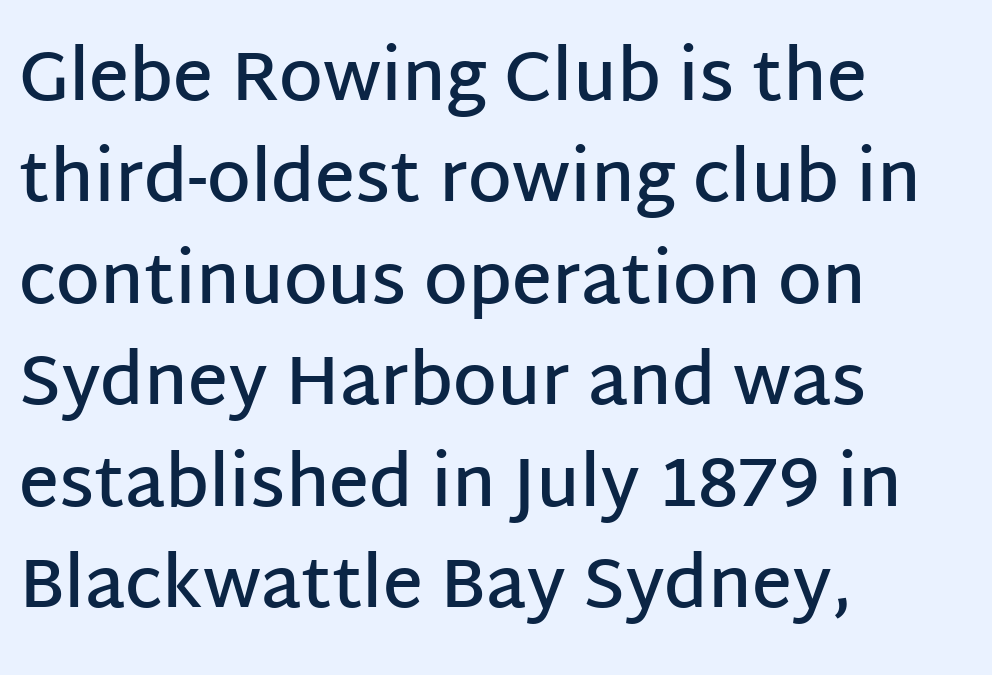
These lines are composed in type without serifs. What's the leading like? Ordinary, nothing unusual. The paragraph shown leans on its left margin. The horizontal fit of the characters is conventional and even. The typography opts for an upright posture over an oblique one.
